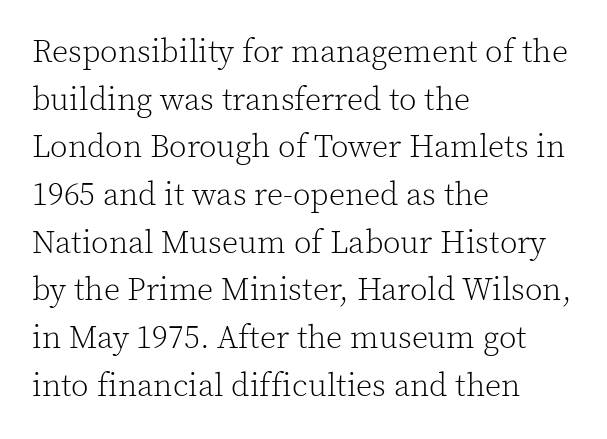
Q: Is the text bold? A: No.
Q: Is the text italic (slanted)? A: No, it is upright.
Q: Is the typeface a serif or a sans-serif typeface? A: Serif.
Q: Is the text underlined? A: No.
Q: How is the paragraph aligned? A: Left-aligned.
Q: Is the spacing between letters normal or unusually wide? A: Normal.
Q: Is the spacing between lines tight, normal or loose? A: Normal.
Q: Width (condensed, normal, or wide)? A: Normal.
Q: x-height? A: Medium.
Q: Monospaced? A: No.
